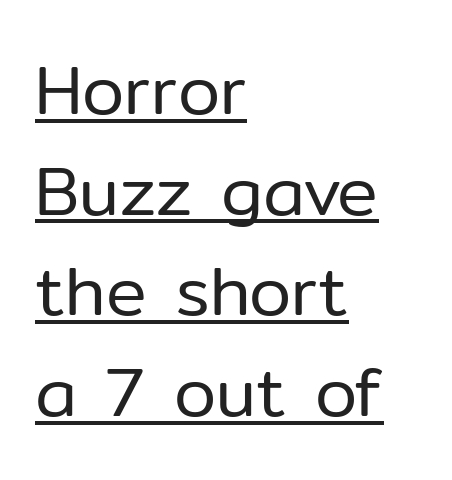
Q: Is the text bold? A: No.
Q: Is the text italic (slanted)? A: No, it is upright.
Q: Is the typeface a serif or a sans-serif typeface? A: Sans-serif.
Q: Is the text underlined? A: Yes.
Q: How is the paragraph aligned? A: Left-aligned.
Q: Is the spacing between letters normal or unusually wide? A: Normal.
Q: Is the spacing between lines tight, normal or loose? A: Normal.
Q: Width (condensed, normal, or wide)? A: Normal.
Q: Stroke contrast? A: Low.
Q: x-height? A: Medium.
Q: Monospaced? A: No.
